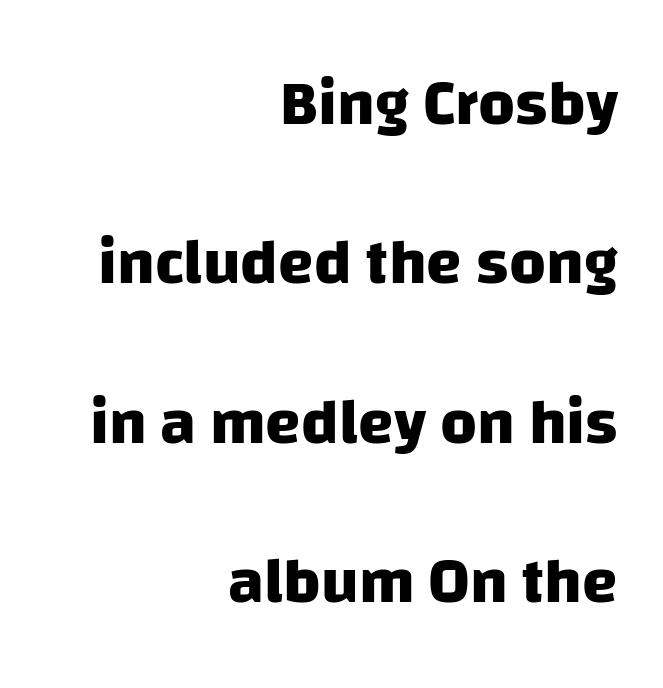
The image shows 64 px heavy sans-serif type; set right-aligned, loose line spacing (2.49x), normal letter spacing, not underlined; low stroke contrast and a large x-height.
